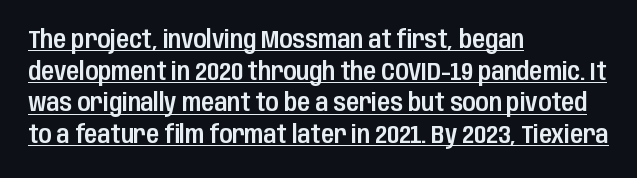
Italic: no, the glyphs are upright roman. Summary of vertical rhythm: regular, with standard interline spacing. Check the space under the baseline: a stroke is drawn there. Default kerning and tracking; the words read as compact shapes. In CSS terms this would be text-align: left.
